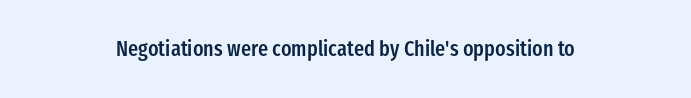
Q: Is the text bold? A: Semi-bold.
Q: Is the text italic (slanted)? A: No, it is upright.
Q: Is the text underlined? A: No.
Q: How is the paragraph aligned? A: Centered.
Q: Is the spacing between letters normal or unusually wide? A: Normal.
